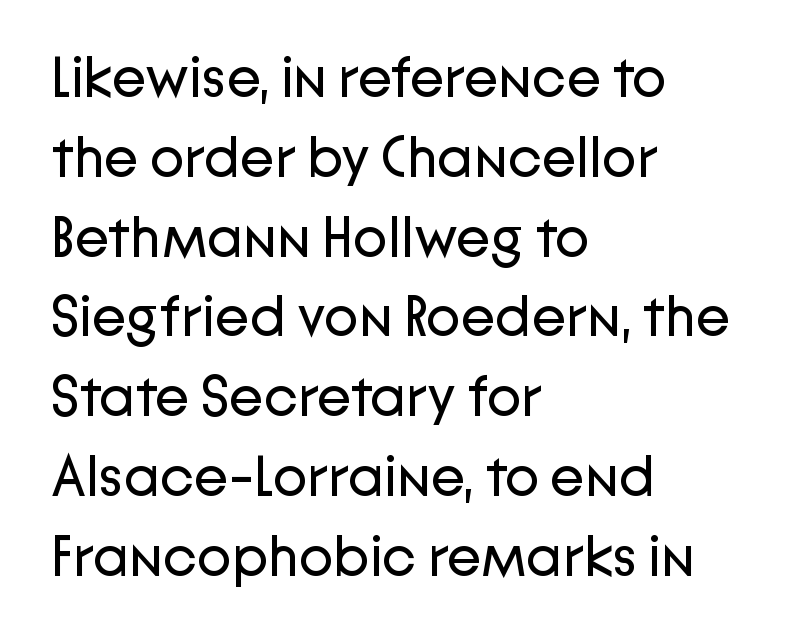
{"serif": "no", "italic": "no", "bold": "no", "weight": "regular", "width": "normal", "stroke_contrast": "low", "x_height": "medium", "monospaced": "no", "underline": "no", "align": "left", "line_spacing": "normal", "line_spacing_ratio": 1.4, "letter_spacing": "normal", "letter_spacing_em": 0.0, "glyph_px": 57}
